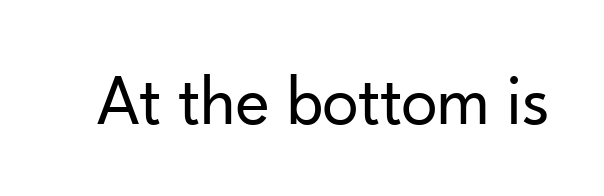
You could call the tracking neutral — neither tight nor loose. Are there feet on the stems? There aren't — it's a sans. The lettering holds an erect, upright posture throughout. A light-to-regular cut is what we see here. This rendering features lettering with no underline. This sample has the flowing, uneven cadence of proportional lettering.
